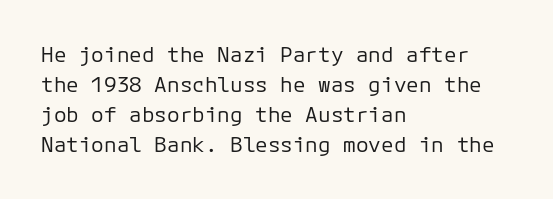
{"italic": "no", "bold": "no", "underline": "no", "align": "left", "line_spacing": "normal", "line_spacing_ratio": 1.43, "letter_spacing": "normal", "letter_spacing_em": 0.0, "glyph_px": 21}
